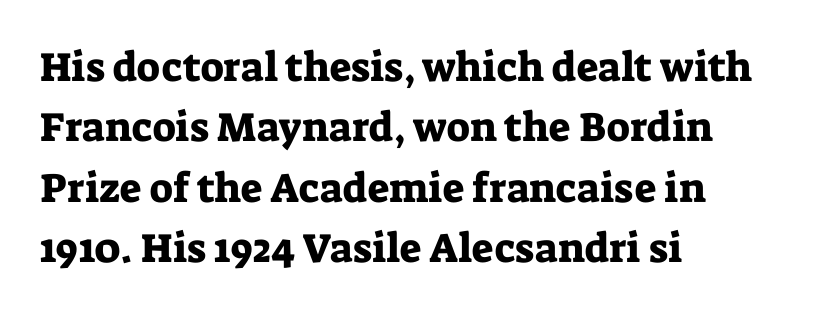
The image shows 41 px serif type, upright; set left-aligned, normal line spacing (1.47x), normal letter spacing, not underlined; low stroke contrast and a medium x-height.
